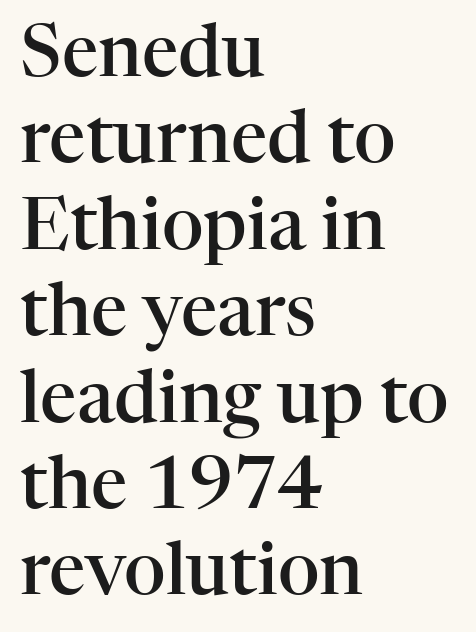
The image shows 72 px semibold serif type, upright; set left-aligned, line spacing 1.2x, normal letter spacing, not underlined; high stroke contrast and a medium x-height.
